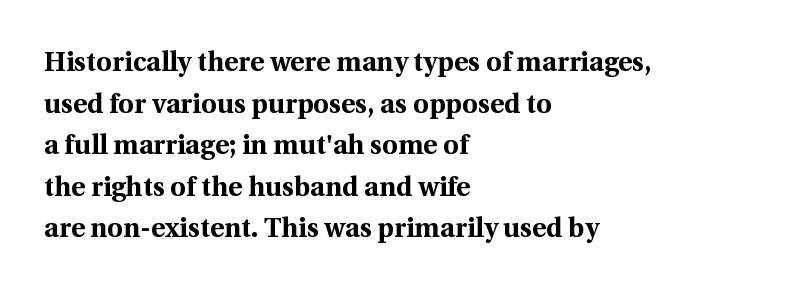
{"italic": "no", "bold": "yes", "underline": "no", "align": "left", "line_spacing": "normal", "line_spacing_ratio": 1.54, "letter_spacing": "normal", "letter_spacing_em": 0.0, "glyph_px": 27}
